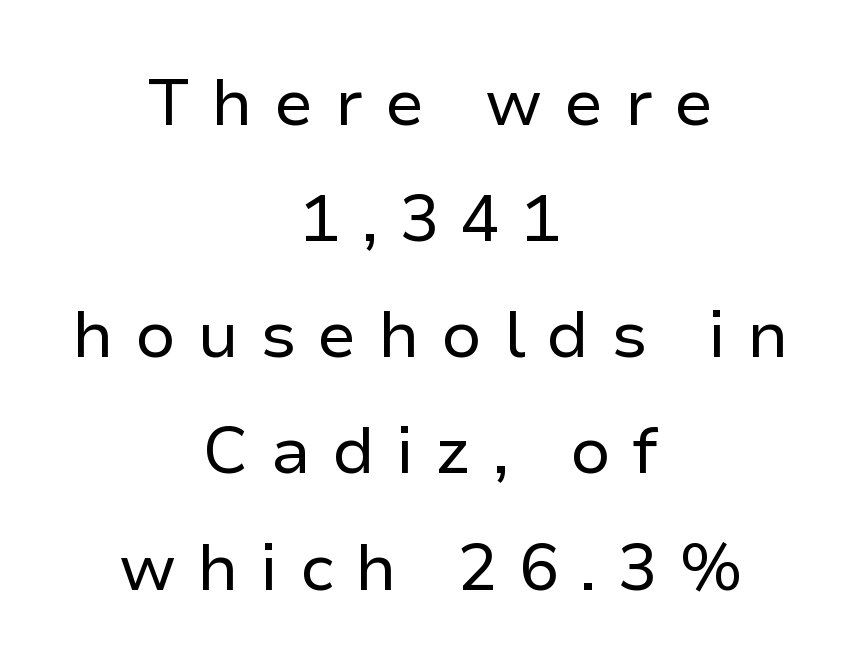
The image shows 66 px regular-weight sans-serif type, upright; set centered, line spacing 1.76x, unusually wide letter spacing (+0.32 em), not underlined; low stroke contrast and a medium x-height.
